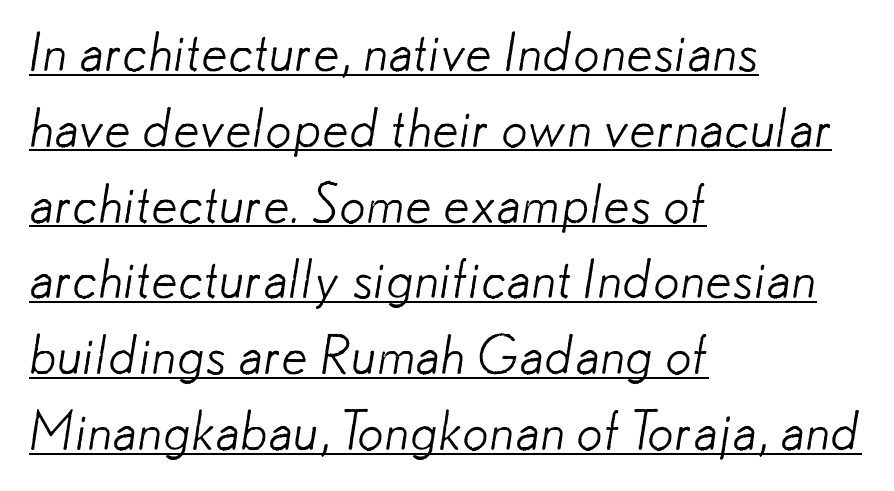
The block of text has a typical density, with ordinary space between rows. Looks like someone drew a line under every word here. Standard letterfit; no display-style spreading of the glyphs. This is sans-serif lettering, the kind often seen on screens and signage. A quiet, ordinary-to-light weight characterises the typeface. Compared with a centered layout, this one pins lines to the left instead.
